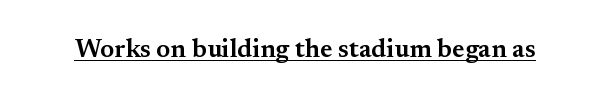
{"italic": "no", "bold": "semi", "underline": "yes", "letter_spacing": "normal", "letter_spacing_em": 0.0, "glyph_px": 26}
